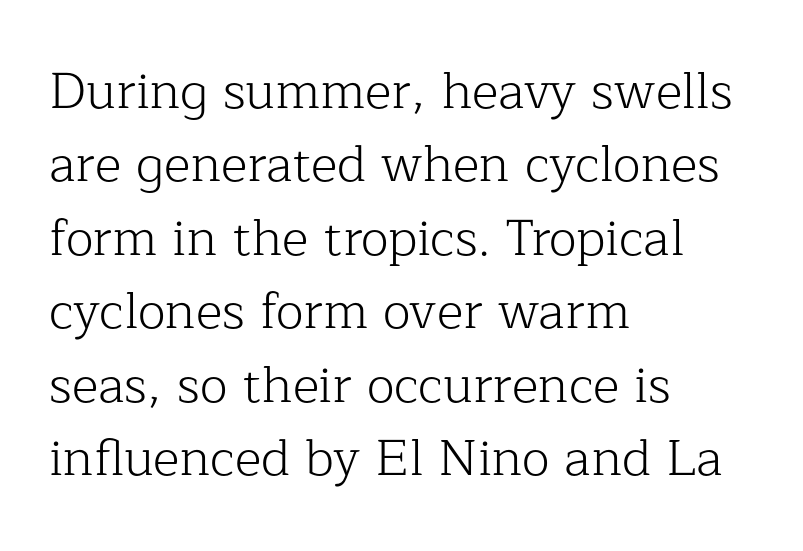
The image shows 51 px light serif type, upright; set left-aligned, normal line spacing (1.44x), normal letter spacing, not underlined; low stroke contrast and a medium x-height.
